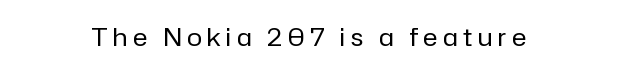
{"italic": "no", "bold": "no", "underline": "no", "align": "center", "letter_spacing": "wide", "letter_spacing_em": 0.22, "glyph_px": 25}
